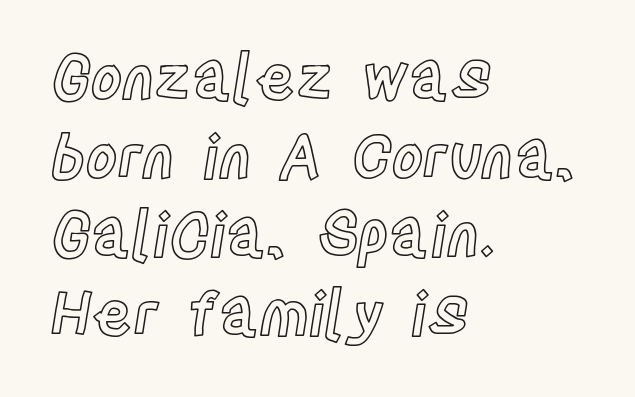
Q: Is the text italic (slanted)? A: Yes.
Q: Is the text underlined? A: No.
Q: How is the paragraph aligned? A: Left-aligned.
Q: Is the spacing between letters normal or unusually wide? A: Normal.
Q: Is the spacing between lines tight, normal or loose? A: Normal.
Q: Width (condensed, normal, or wide)? A: Condensed.
Q: x-height? A: Large.
Q: Monospaced? A: No.
